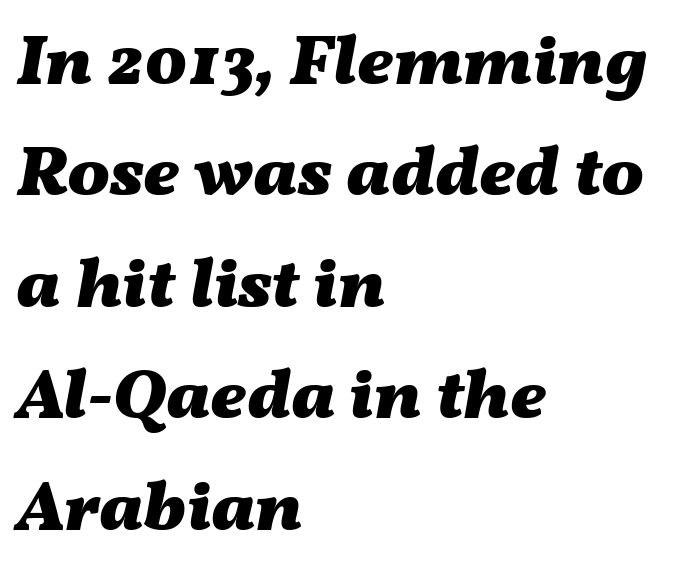
{"italic": "yes", "lean": "right", "slant_degrees": 11, "bold": "yes", "weight": "heavy", "width": "wide", "stroke_contrast": "medium", "x_height": "medium", "monospaced": "no", "underline": "no", "align": "left", "line_spacing": "normal", "line_spacing_ratio": 1.57, "letter_spacing": "normal", "letter_spacing_em": 0.0, "glyph_px": 71}
